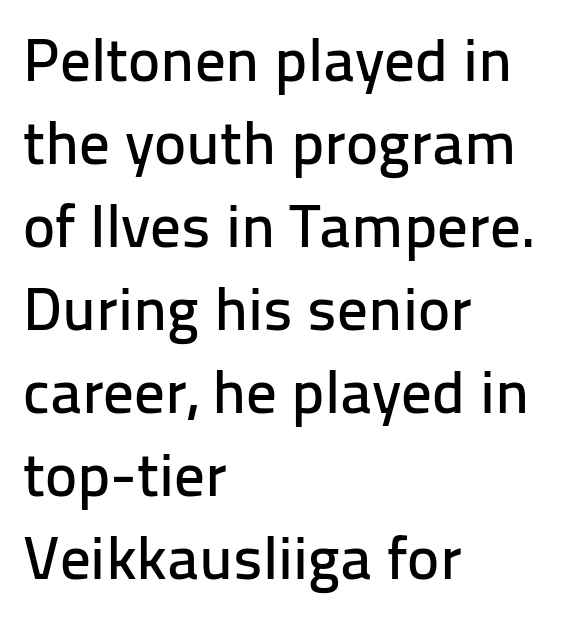
{"serif": "no", "italic": "no", "width": "normal", "stroke_contrast": "low", "x_height": "medium", "monospaced": "no", "underline": "no", "align": "left", "line_spacing": "normal", "line_spacing_ratio": 1.36, "letter_spacing": "normal", "letter_spacing_em": 0.0, "glyph_px": 61}
